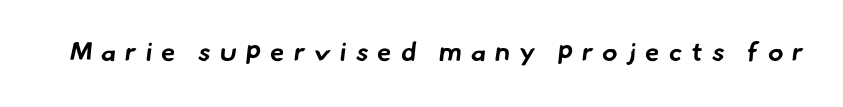
The image shows 26 px bold type; set unusually wide letter spacing (+0.35 em), not underlined.
